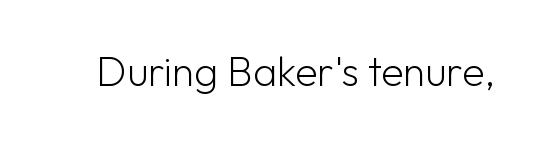
Q: Is the text bold? A: No.
Q: Is the text italic (slanted)? A: No, it is upright.
Q: Is the typeface a serif or a sans-serif typeface? A: Sans-serif.
Q: Is the text underlined? A: No.
Q: Is the spacing between letters normal or unusually wide? A: Normal.
Q: Width (condensed, normal, or wide)? A: Normal.
Q: Stroke contrast? A: Low.
Q: x-height? A: Medium.
Q: Monospaced? A: No.
